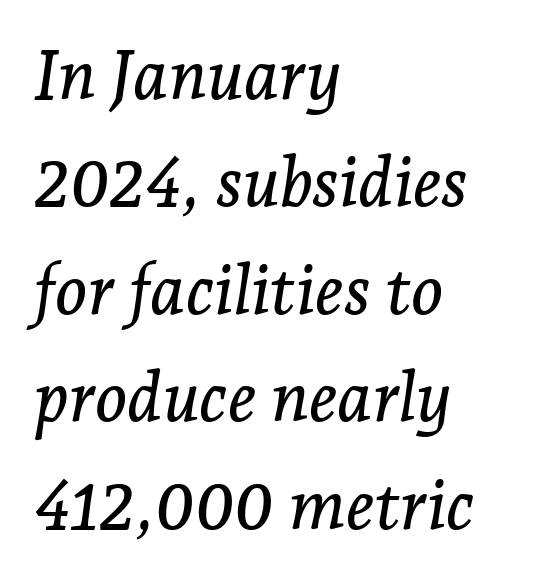
Notice how the passage keeps a crisp vertical edge on the left only. The type is set solid horizontally, with unmodified tracking. The words here are not underlined. This rendering employs a face with finishing strokes, i.e., a serif. The specimen reads as italic at a glance. Does the leading feel generous? No, just average.
